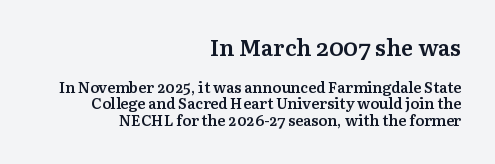
Look at the glyph heights: the upper group is clearly the bigger setting. Does extra space separate the letters? No, they use regular spacing. A roman cut, with each character standing at attention. This is the in-between weight designers call semibold or demi. Caption: multi-line text, flush right, ragged left.
